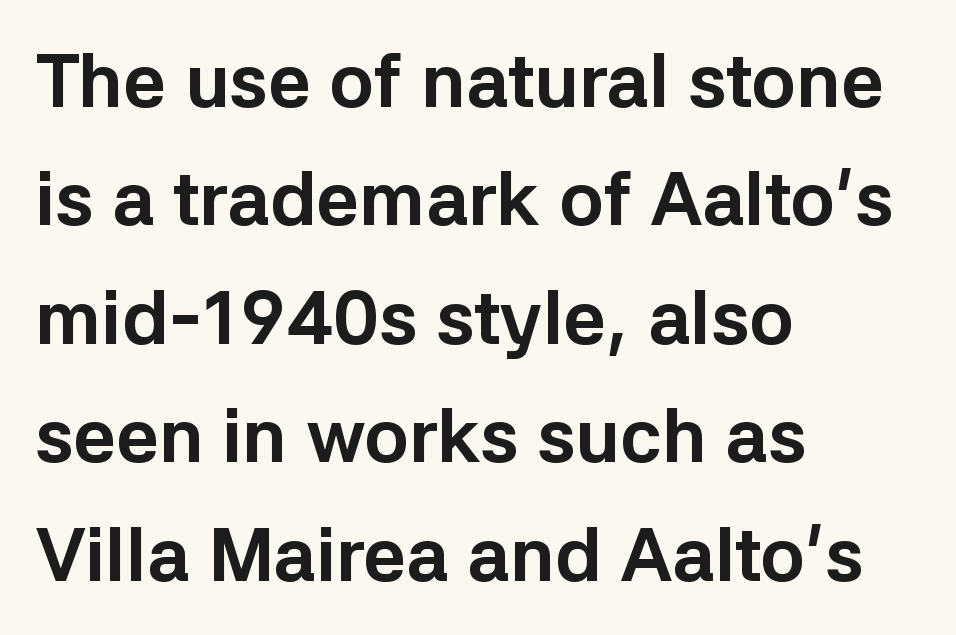
The image shows 75 px bold sans-serif type, upright; set left-aligned, normal line spacing (1.58x), normal letter spacing, not underlined; low stroke contrast and a medium x-height.
